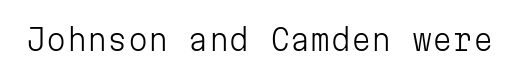
The image shows 29 px light sans-serif type, upright, monospaced; set normal letter spacing, not underlined; low stroke contrast and a medium x-height.
